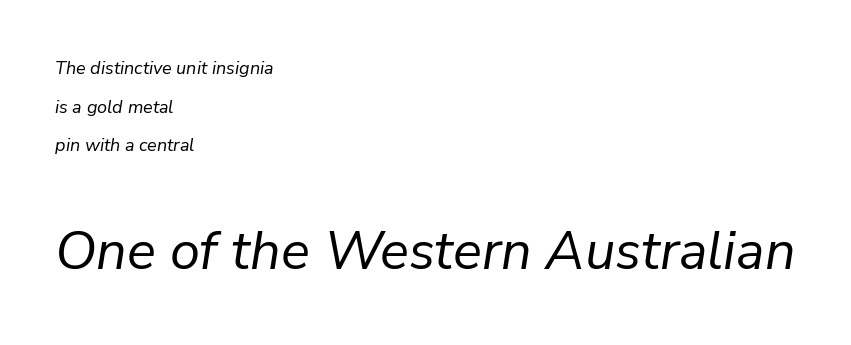
The image shows 54 px regular-weight type, italic (leaning right); set left-aligned, loose line spacing (2.15x), normal letter spacing, not underlined; the second (bottom) block is 3.0x larger; low stroke contrast and a medium x-height.
